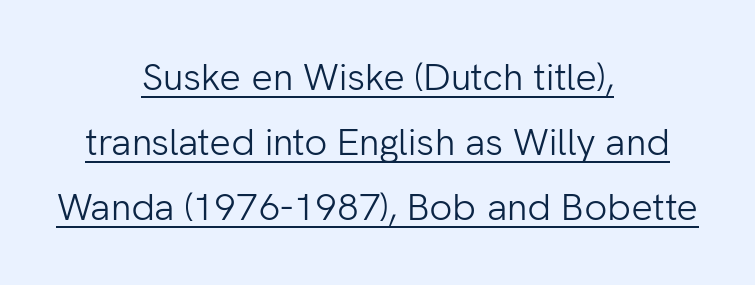
Q: Is the text bold? A: No.
Q: Is the text italic (slanted)? A: No, it is upright.
Q: Is the typeface a serif or a sans-serif typeface? A: Sans-serif.
Q: Is the text underlined? A: Yes.
Q: How is the paragraph aligned? A: Centered.
Q: Is the spacing between letters normal or unusually wide? A: Normal.
Q: Width (condensed, normal, or wide)? A: Normal.
Q: Stroke contrast? A: Low.
Q: x-height? A: Medium.
Q: Monospaced? A: No.
